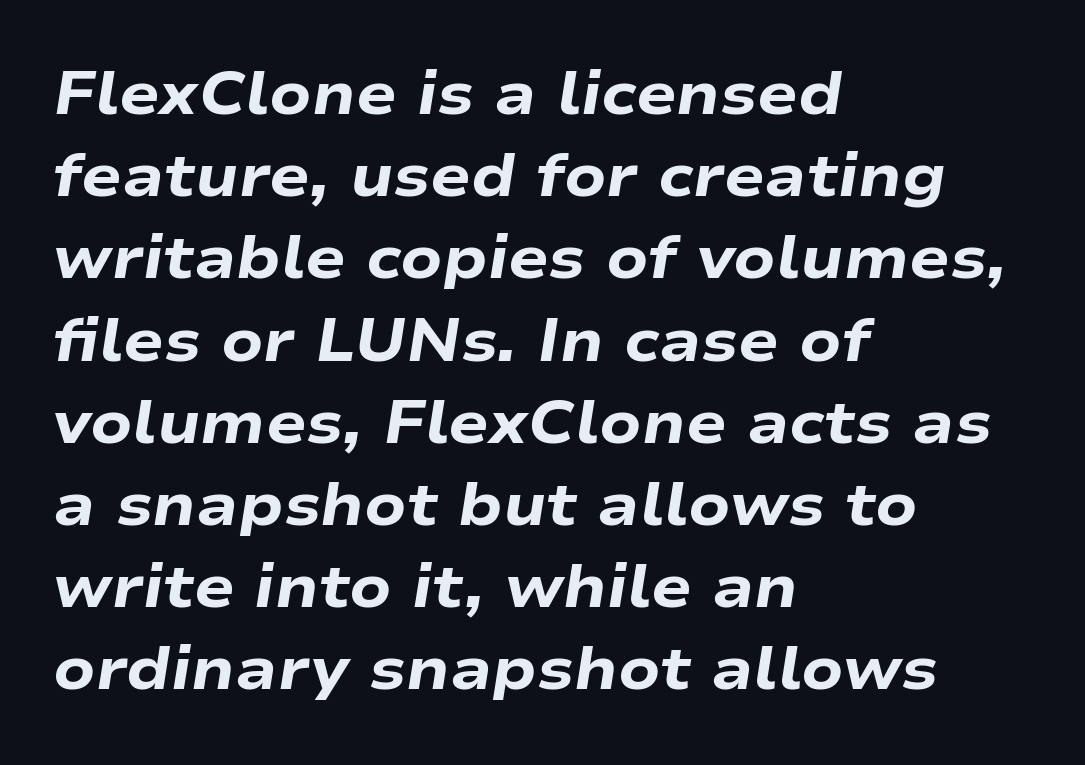
Q: Is the text bold? A: Yes.
Q: Is the text italic (slanted)? A: Yes, it leans right by about 9 degrees.
Q: Is the text underlined? A: No.
Q: How is the paragraph aligned? A: Left-aligned.
Q: Is the spacing between letters normal or unusually wide? A: Normal.
Q: Is the spacing between lines tight, normal or loose? A: Normal.
Q: Width (condensed, normal, or wide)? A: Wide.
Q: Stroke contrast? A: Low.
Q: x-height? A: Medium.
Q: Monospaced? A: No.
